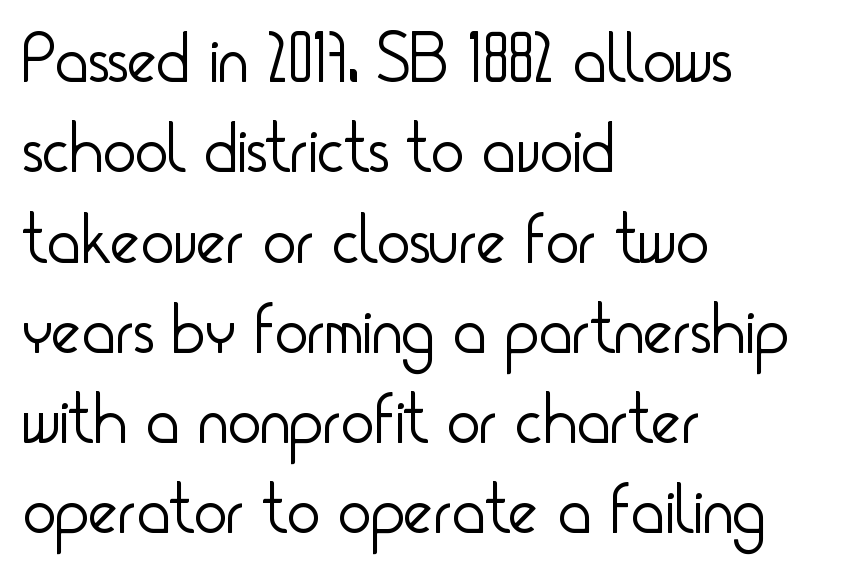
{"serif": "no", "italic": "no", "bold": "no", "weight": "light", "width": "condensed", "stroke_contrast": "low", "x_height": "small", "monospaced": "no", "underline": "no", "align": "left", "line_spacing": "normal", "line_spacing_ratio": 1.29, "letter_spacing": "normal", "letter_spacing_em": 0.0, "glyph_px": 70}
